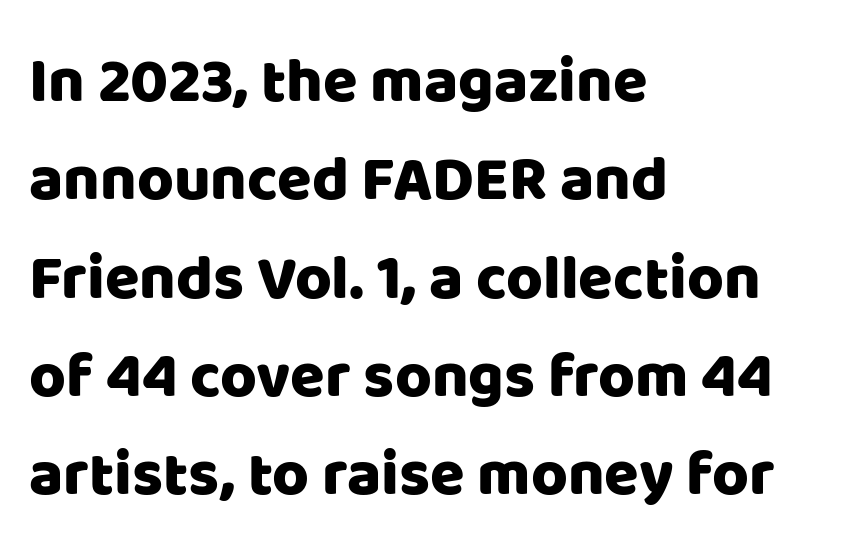
Q: Is the text italic (slanted)? A: No, it is upright.
Q: Is the typeface a serif or a sans-serif typeface? A: Sans-serif.
Q: Is the text underlined? A: No.
Q: How is the paragraph aligned? A: Left-aligned.
Q: Is the spacing between letters normal or unusually wide? A: Normal.
Q: Is the spacing between lines tight, normal or loose? A: Normal.
Q: Width (condensed, normal, or wide)? A: Normal.
Q: Stroke contrast? A: Low.
Q: x-height? A: Large.
Q: Monospaced? A: No.
